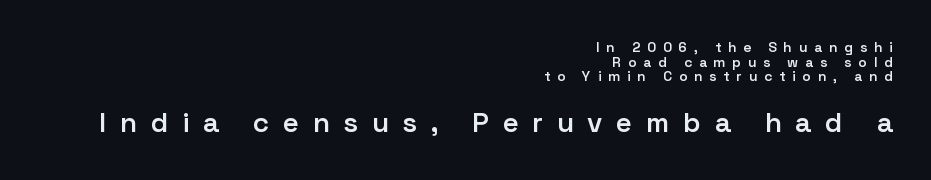
Q: Is the text bold? A: Semi-bold.
Q: Is the text italic (slanted)? A: No, it is upright.
Q: Is the typeface a serif or a sans-serif typeface? A: Sans-serif.
Q: Is the text underlined? A: No.
Q: How is the paragraph aligned? A: Right-aligned.
Q: Is the spacing between letters normal or unusually wide? A: Unusually wide.
Q: Is the spacing between lines tight, normal or loose? A: Tight.
Q: Which block of text is set in a larger size, the first (top) or the second (bottom)? A: The second (bottom) one.
Q: Width (condensed, normal, or wide)? A: Normal.
Q: Stroke contrast? A: Low.
Q: x-height? A: Medium.
Q: Monospaced? A: No.
